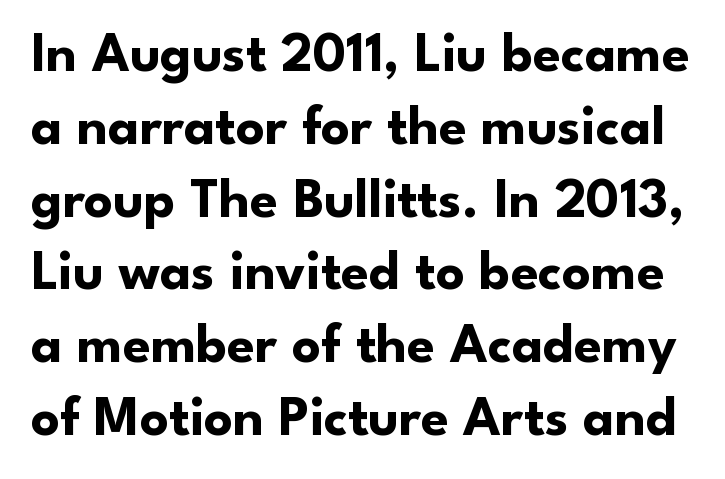
The image shows 56 px bold sans-serif type, upright; set normal line spacing (1.3x), normal letter spacing, not underlined; low stroke contrast and a small x-height.
